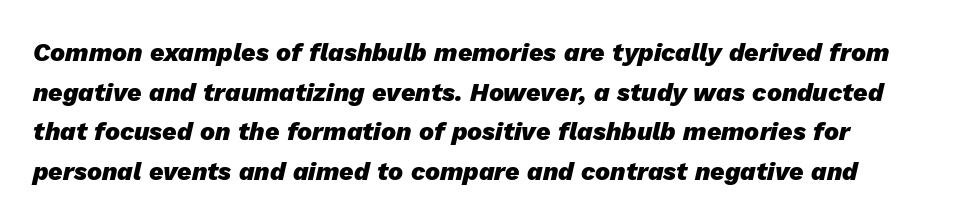
{"italic": "yes", "lean": "right", "slant_degrees": 13, "bold": "yes", "underline": "no", "line_spacing": "normal", "line_spacing_ratio": 1.59, "letter_spacing": "normal", "letter_spacing_em": 0.0, "glyph_px": 25}
